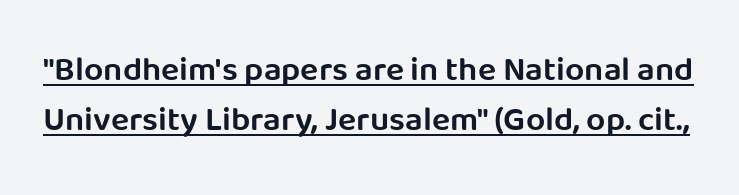
Quick note: not italic, upright. A semibold gives these letters moderate extra thickness, short of bold. The passage shown is typeset with a sans-serif family. Students, note that the glyphs here touch the page at normal intervals.
